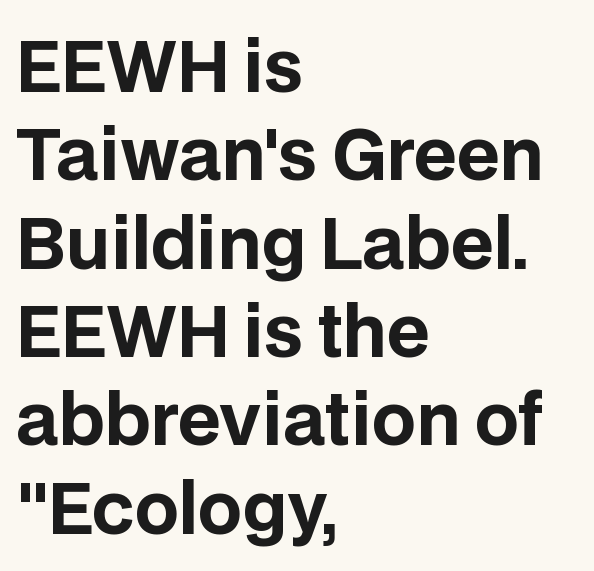
The image shows 69 px bold sans-serif type, upright; set left-aligned, normal line spacing (1.28x), normal letter spacing, not underlined; low stroke contrast and a large x-height.
